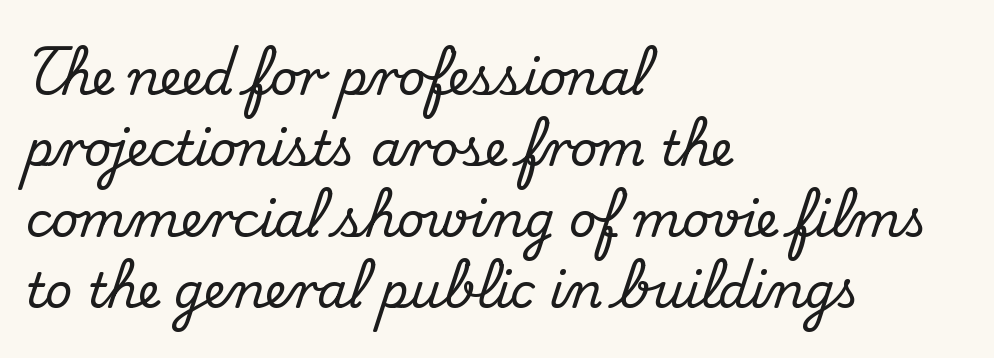
Q: Is the text italic (slanted)? A: Yes.
Q: Is the typeface a serif or a sans-serif typeface? A: Serif.
Q: Is the text underlined? A: No.
Q: How is the paragraph aligned? A: Left-aligned.
Q: Is the spacing between letters normal or unusually wide? A: Normal.
Q: Is the spacing between lines tight, normal or loose? A: Normal.
Q: Width (condensed, normal, or wide)? A: Normal.
Q: Stroke contrast? A: Medium.
Q: x-height? A: Small.
Q: Monospaced? A: No.
